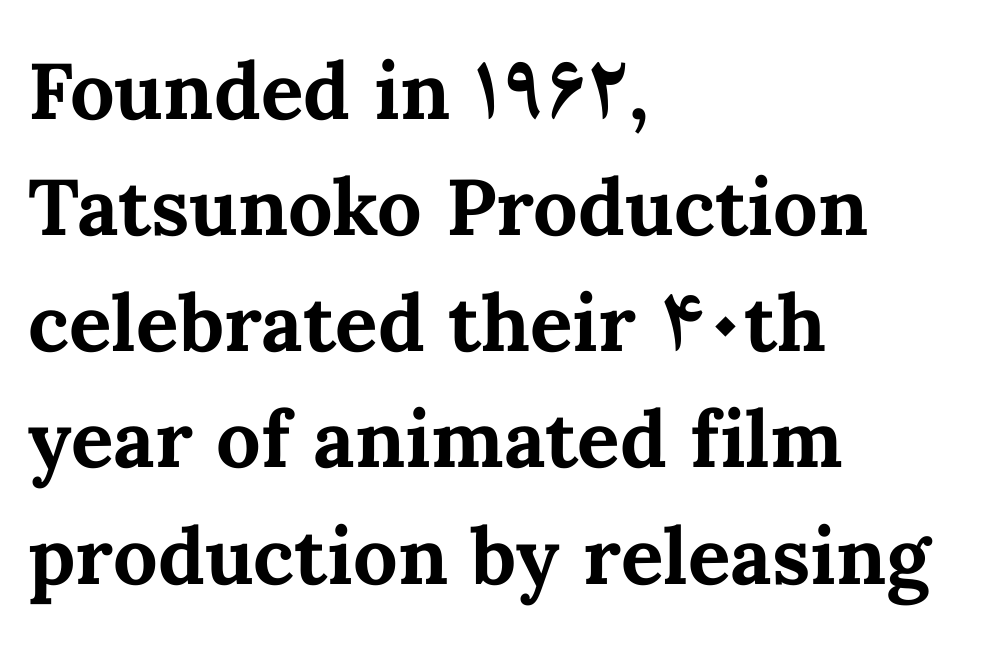
The text block is weighted toward the left margin, trailing off unevenly rightward. Look at the tracking — it's just the regular setting, nothing added. Strokes here are thick enough to call this a true bold. A normal amount of white space separates one row of letters from the next.
